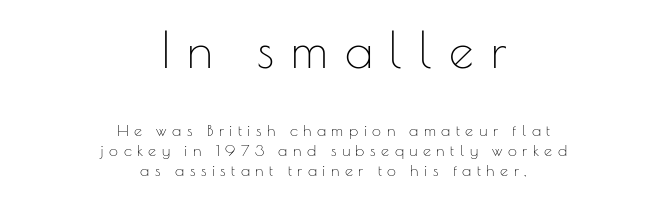
{"serif": "no", "italic": "no", "bold": "no", "weight": "thin", "width": "normal", "stroke_contrast": "low", "x_height": "small", "monospaced": "no", "underline": "no", "align": "center", "line_spacing": "normal", "line_spacing_ratio": 1.25, "letter_spacing": "wide", "letter_spacing_em": 0.34, "larger_block": "first", "size_ratio": 3.06, "glyph_px": 49}
